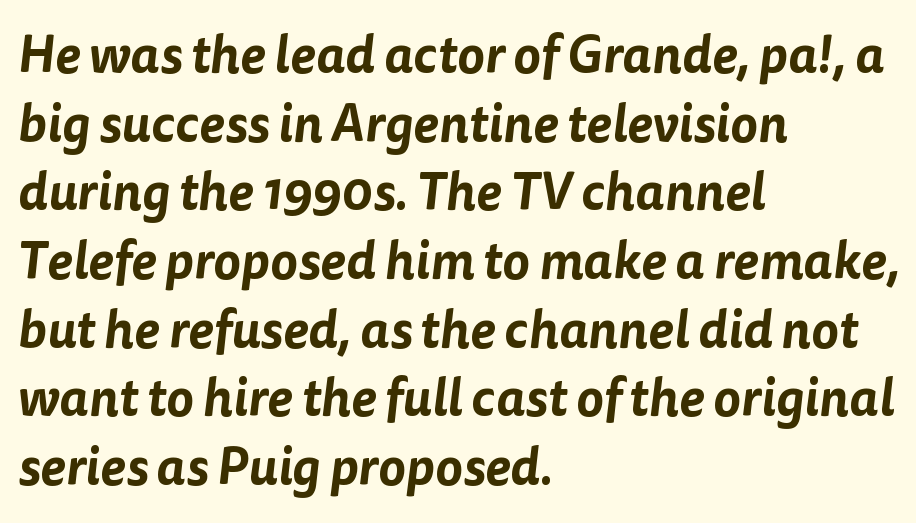
Q: Is the typeface a serif or a sans-serif typeface? A: Sans-serif.
Q: Is the text underlined? A: No.
Q: How is the paragraph aligned? A: Left-aligned.
Q: Is the spacing between letters normal or unusually wide? A: Normal.
Q: Is the spacing between lines tight, normal or loose? A: Normal.
Q: Width (condensed, normal, or wide)? A: Normal.
Q: Stroke contrast? A: Low.
Q: x-height? A: Medium.
Q: Monospaced? A: No.
